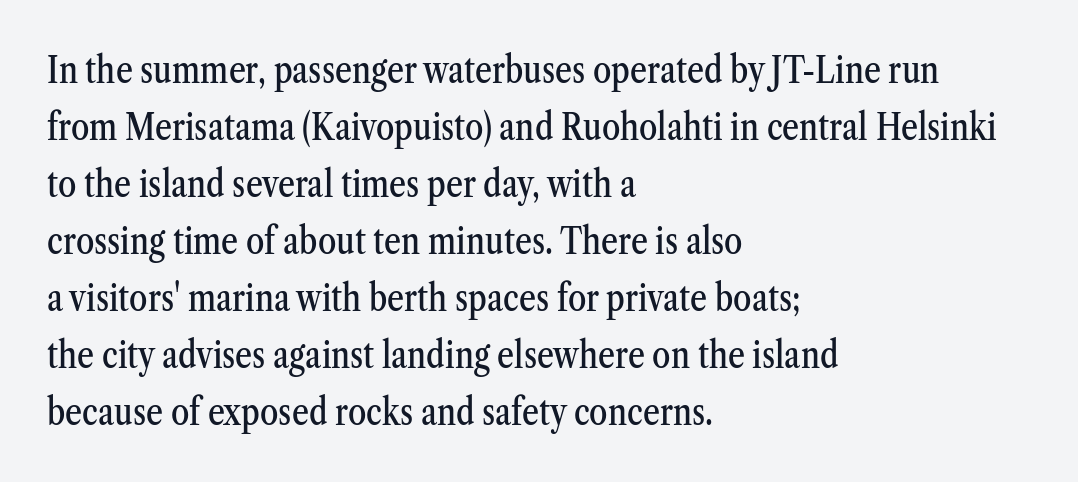
The baseline area is clear. Upright lettering throughout. Unlike a clean sans, this face finishes its strokes with serifs. Do the characters align in a grid? No, the font is proportional.
